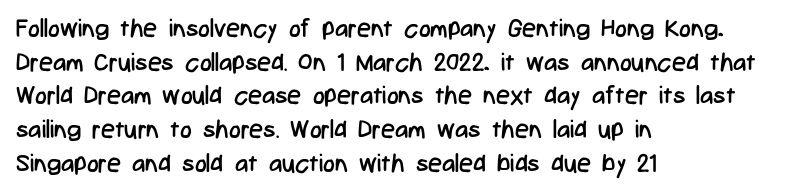
Q: Is the text bold? A: No.
Q: Is the text italic (slanted)? A: No, it is upright.
Q: Is the text underlined? A: No.
Q: How is the paragraph aligned? A: Left-aligned.
Q: Is the spacing between letters normal or unusually wide? A: Normal.
Q: Is the spacing between lines tight, normal or loose? A: Normal.
